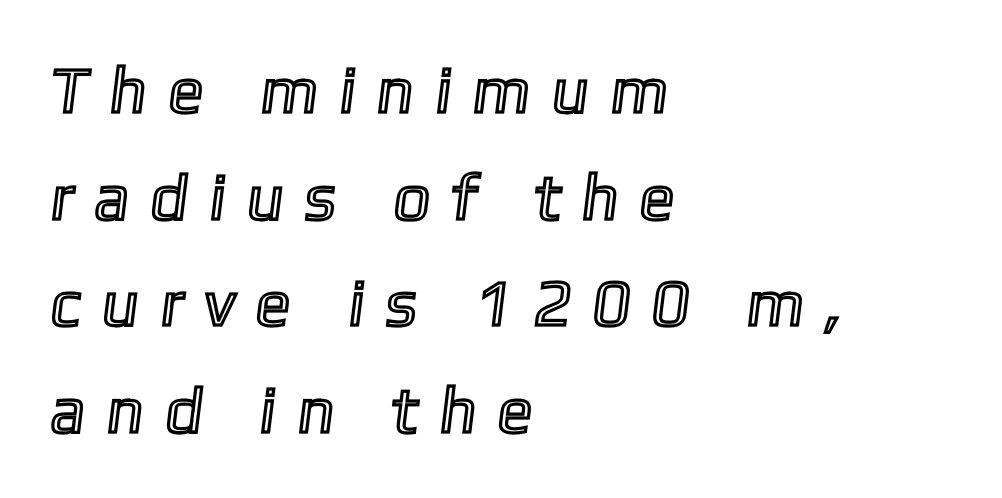
Q: Is the text underlined? A: No.
Q: How is the paragraph aligned? A: Left-aligned.
Q: Is the spacing between letters normal or unusually wide? A: Unusually wide.
Q: Is the spacing between lines tight, normal or loose? A: Normal.
Q: Width (condensed, normal, or wide)? A: Condensed.
Q: x-height? A: Medium.
Q: Monospaced? A: No.
